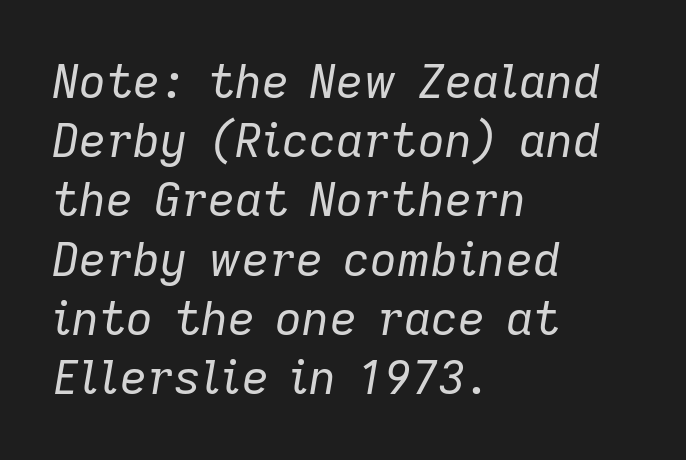
The image shows 47 px regular-weight type, italic (leaning right); set left-aligned, normal line spacing (1.26x), normal letter spacing, not underlined; low stroke contrast and a medium x-height.
